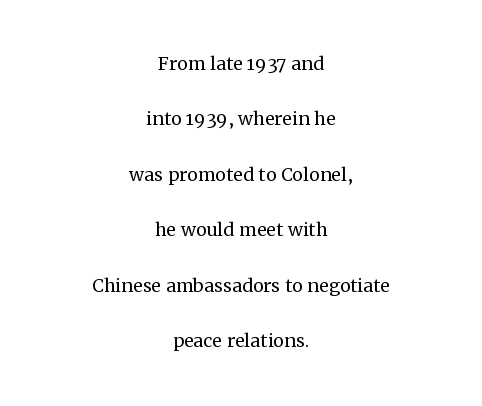
The image shows 24 px text type, upright; set centered, loose line spacing (2.31x), normal letter spacing, not underlined.
